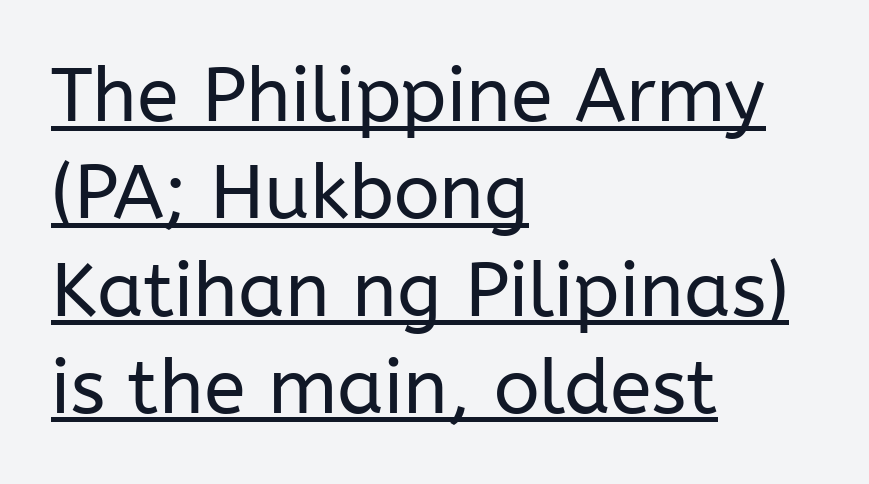
This sample has the flowing, uneven cadence of proportional lettering. The vertical gap from one line to the next is medium. The rendering uses the underline text-decoration. The passage shown has conventional tracking throughout.
